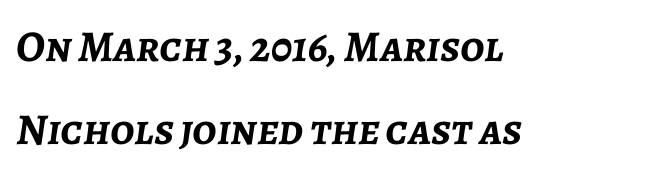
The image shows 44 px semibold type, italic (leaning right); set left-aligned, line spacing 1.88x, normal letter spacing, not underlined; low stroke contrast and a medium x-height.
